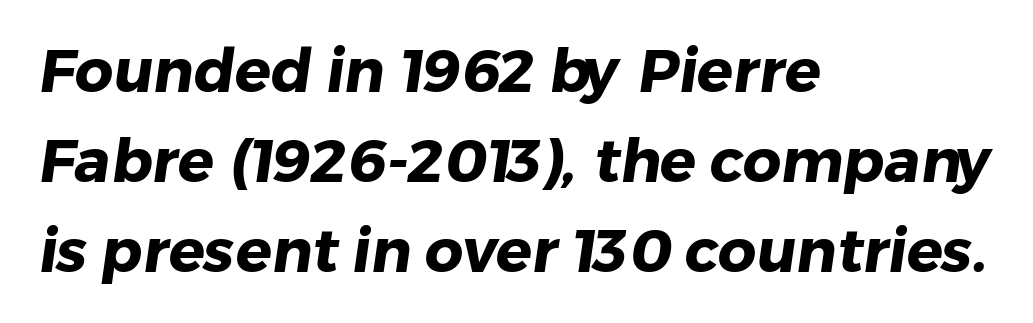
Q: Is the text bold? A: Yes.
Q: Is the typeface a serif or a sans-serif typeface? A: Sans-serif.
Q: Is the text underlined? A: No.
Q: How is the paragraph aligned? A: Left-aligned.
Q: Is the spacing between letters normal or unusually wide? A: Normal.
Q: Is the spacing between lines tight, normal or loose? A: Normal.
Q: Width (condensed, normal, or wide)? A: Normal.
Q: Stroke contrast? A: Low.
Q: x-height? A: Medium.
Q: Monospaced? A: No.
